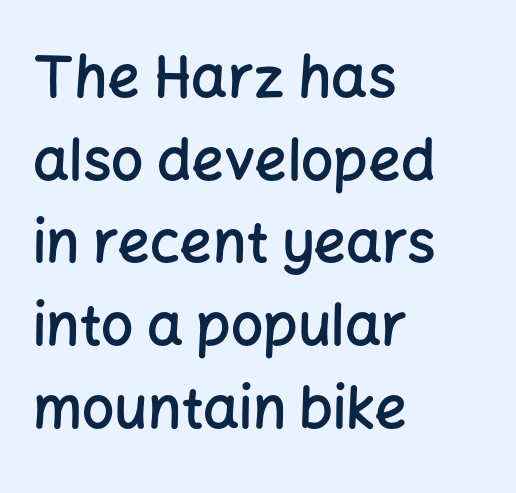
Every letter is mildly thick-stroked: semibold rather than bold. The space beneath each line is pristine and unruled. Is this a fixed-width face? No — the glyphs have proportional, varying widths. Are there feet on the stems? There aren't — it's a sans.
